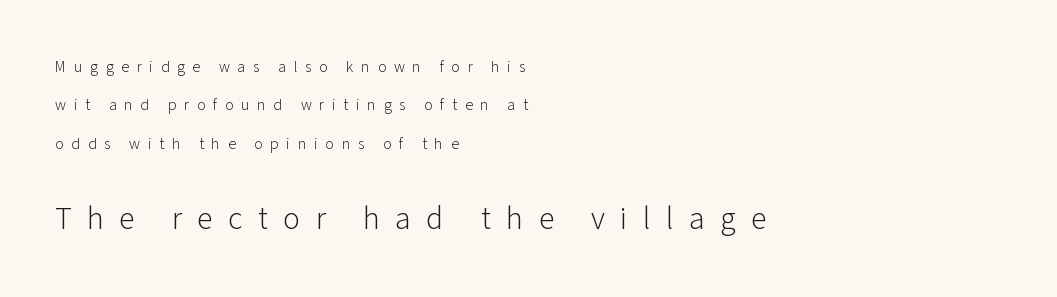
The image shows 32 px light sans-serif type, upright; set left-aligned, loose line spacing (2.4x), unusually wide letter spacing (+0.48 em), not underlined; the second (bottom) block is 2.0x larger; low stroke contrast and a medium x-height.
